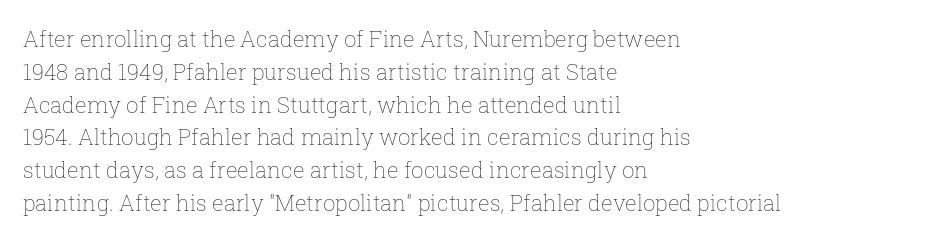
{"italic": "no", "bold": "no", "underline": "no", "align": "left", "line_spacing": "normal", "line_spacing_ratio": 1.49, "letter_spacing": "normal", "letter_spacing_em": 0.0, "glyph_px": 22}
